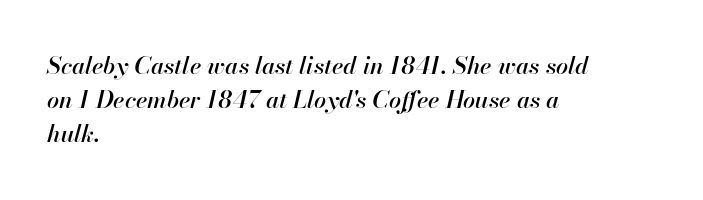
{"italic": "yes", "lean": "right", "slant_degrees": 13, "underline": "no", "align": "left", "line_spacing": "normal", "line_spacing_ratio": 1.42, "letter_spacing": "normal", "letter_spacing_em": 0.0, "glyph_px": 24}
